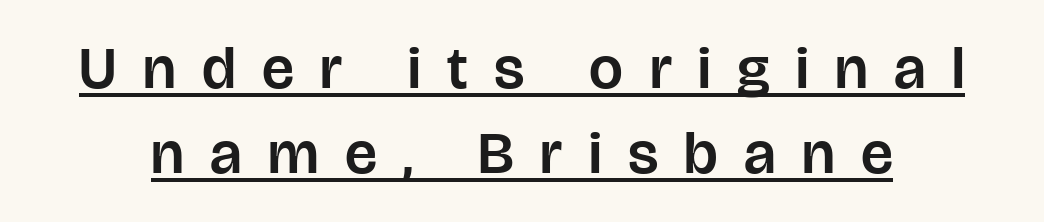
Q: Is the text italic (slanted)? A: No, it is upright.
Q: Is the typeface a serif or a sans-serif typeface? A: Sans-serif.
Q: Is the text underlined? A: Yes.
Q: Is the spacing between letters normal or unusually wide? A: Unusually wide.
Q: Is the spacing between lines tight, normal or loose? A: Normal.
Q: Width (condensed, normal, or wide)? A: Normal.
Q: Stroke contrast? A: Low.
Q: x-height? A: Large.
Q: Monospaced? A: No.
